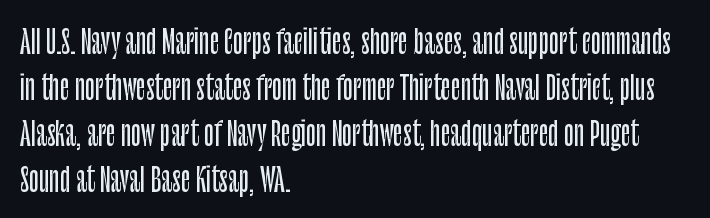
The type is set solid horizontally, with unmodified tracking. Think of a printed novel: that variable character pitch is what you see here. If you measured baseline to baseline, you'd find a middling distance. What kind of face is this? One without serifs — a sans. The typography opts for an upright posture over an oblique one.
